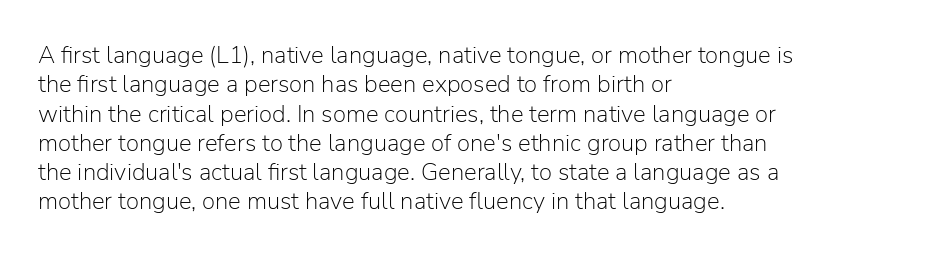
Notice how the stems are strictly vertical — no italics here. Standard letterfit; no display-style spreading of the glyphs. The space beneath each line is pristine and unruled. Counters stay open thanks to moderate or lighter strokes. A classic flush-left, rag-right setting is used for this passage.
